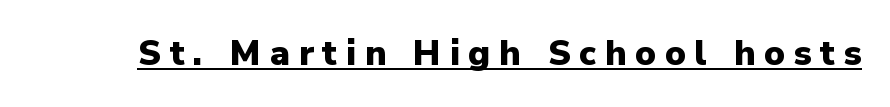
{"serif": "no", "italic": "no", "bold": "yes", "weight": "heavy", "width": "normal", "stroke_contrast": "low", "x_height": "medium", "monospaced": "no", "underline": "yes", "letter_spacing": "wide", "letter_spacing_em": 0.25, "glyph_px": 35}
